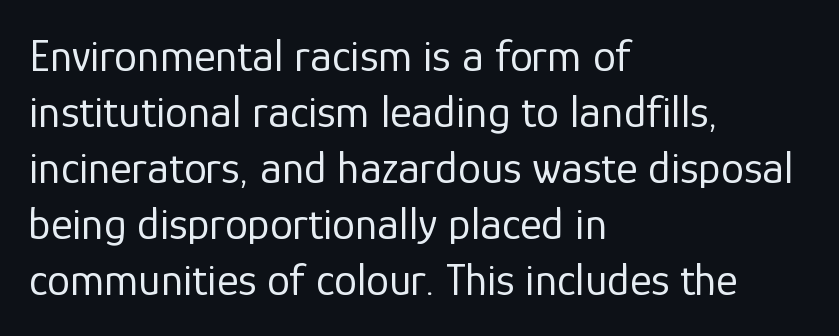
Q: Is the text bold? A: No.
Q: Is the text italic (slanted)? A: No, it is upright.
Q: Is the typeface a serif or a sans-serif typeface? A: Sans-serif.
Q: Is the text underlined? A: No.
Q: How is the paragraph aligned? A: Left-aligned.
Q: Is the spacing between letters normal or unusually wide? A: Normal.
Q: Width (condensed, normal, or wide)? A: Normal.
Q: Stroke contrast? A: Low.
Q: x-height? A: Medium.
Q: Monospaced? A: No.
